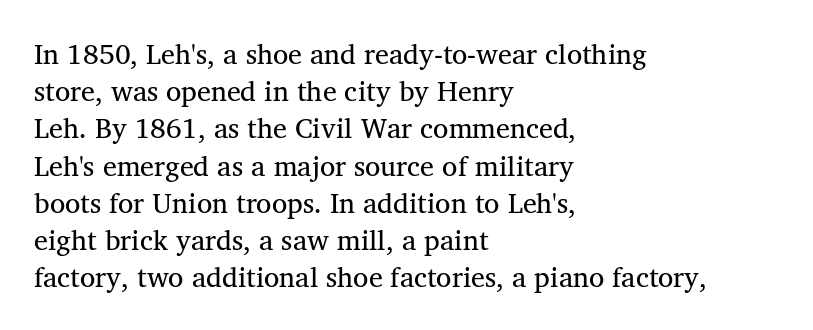
The image shows 28 px serif type, upright; set left-aligned, normal line spacing (1.33x), normal letter spacing, not underlined; medium stroke contrast and a medium x-height.
